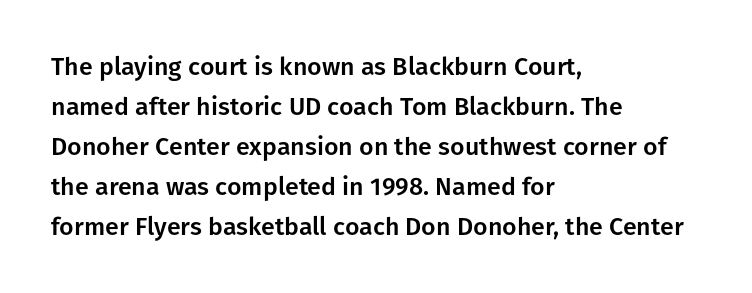
{"italic": "no", "underline": "no", "align": "left", "line_spacing": "normal", "line_spacing_ratio": 1.6, "letter_spacing": "normal", "letter_spacing_em": 0.0, "glyph_px": 25}
